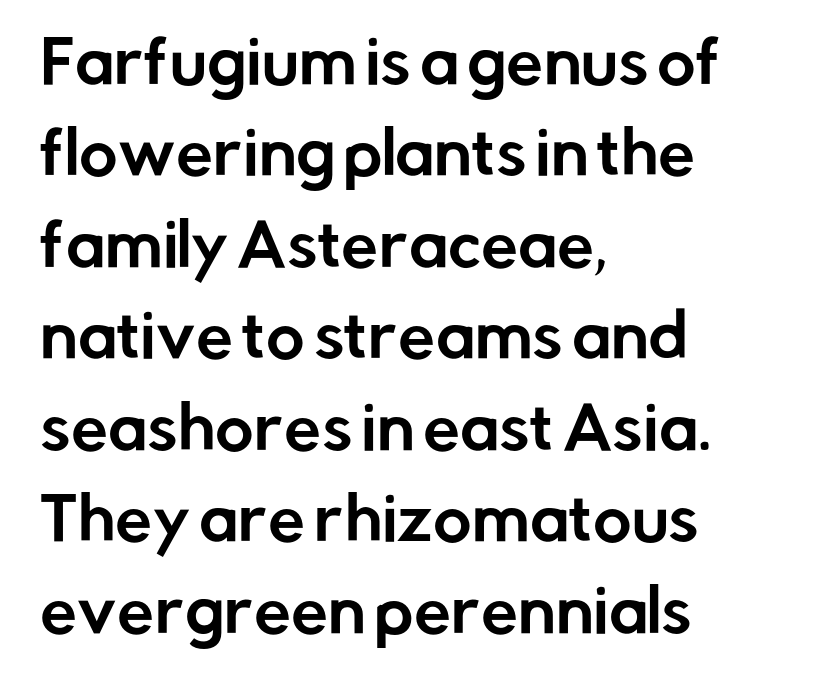
The image shows 59 px sans-serif type, upright; set left-aligned, normal line spacing (1.55x), normal letter spacing, not underlined; low stroke contrast and a medium x-height.
